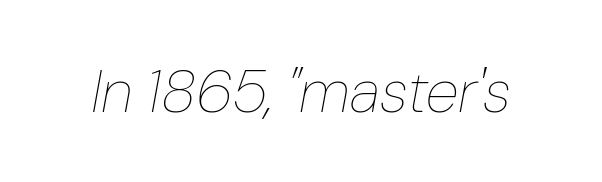
Q: Is the text bold? A: No.
Q: Is the text italic (slanted)? A: Yes, it leans right by about 10 degrees.
Q: Is the text underlined? A: No.
Q: Is the spacing between letters normal or unusually wide? A: Normal.
Q: Width (condensed, normal, or wide)? A: Normal.
Q: Stroke contrast? A: Low.
Q: x-height? A: Medium.
Q: Monospaced? A: No.
